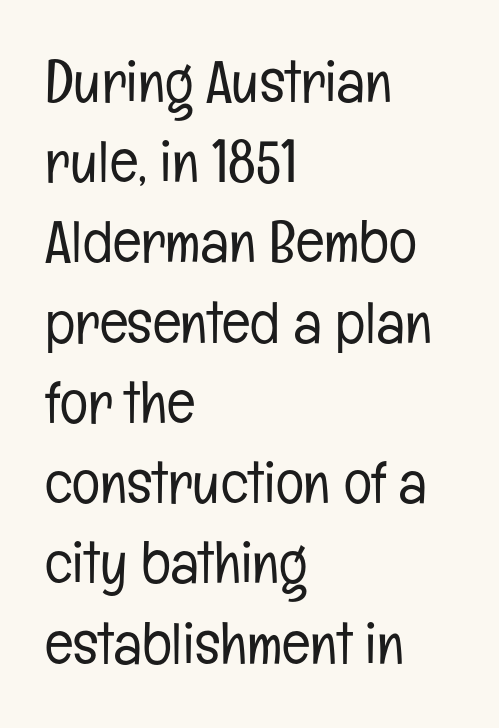
The image shows 59 px light, condensed sans-serif type, upright; set left-aligned, normal line spacing (1.36x), normal letter spacing, not underlined; low stroke contrast and a medium x-height.
